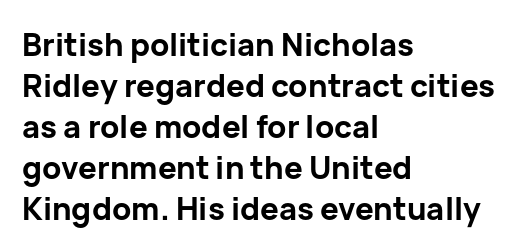
{"serif": "no", "italic": "no", "bold": "yes", "weight": "bold", "width": "normal", "stroke_contrast": "low", "x_height": "medium", "monospaced": "no", "underline": "no", "align": "left", "line_spacing": "normal", "line_spacing_ratio": 1.32, "letter_spacing": "normal", "letter_spacing_em": 0.0, "glyph_px": 31}
